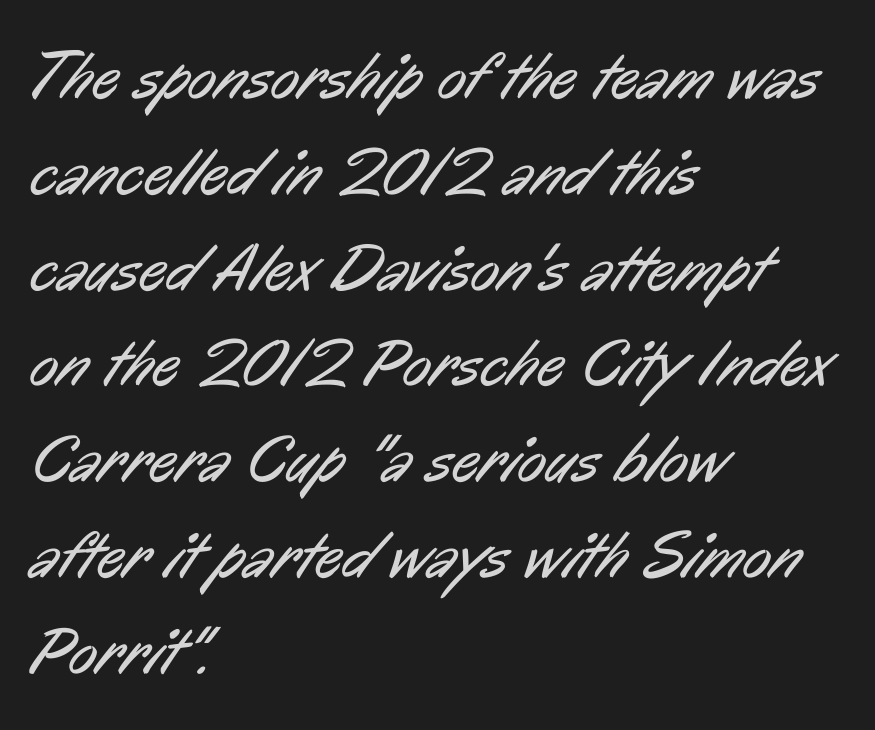
Q: Is the text bold? A: No.
Q: Is the typeface a serif or a sans-serif typeface? A: Sans-serif.
Q: Is the text underlined? A: No.
Q: How is the paragraph aligned? A: Left-aligned.
Q: Is the spacing between letters normal or unusually wide? A: Normal.
Q: Is the spacing between lines tight, normal or loose? A: Normal.
Q: Width (condensed, normal, or wide)? A: Condensed.
Q: Stroke contrast? A: Low.
Q: x-height? A: Medium.
Q: Monospaced? A: No.
